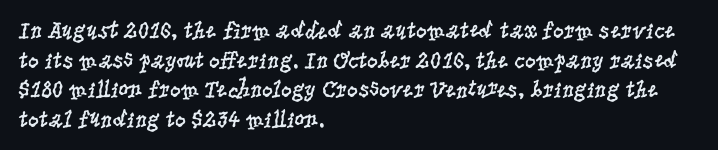
{"bold": "no", "underline": "no", "align": "left", "line_spacing_ratio": 1.23, "letter_spacing": "normal", "letter_spacing_em": 0.0, "glyph_px": 24}
